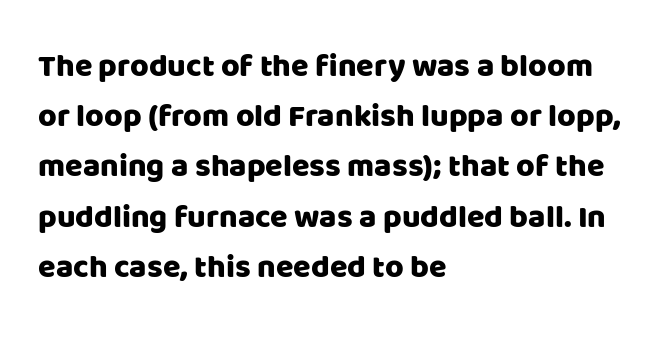
The image shows 32 px sans-serif type, upright; set left-aligned, normal line spacing (1.57x), normal letter spacing, not underlined; low stroke contrast and a large x-height.
